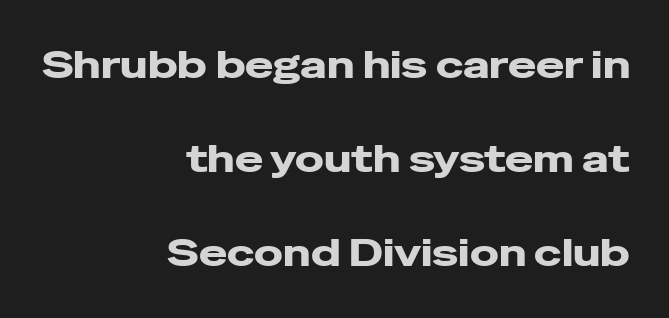
The rendering uses natural spacing where letterforms have individual widths. Reading down the block, your eye finds every line finishing at a fixed right position. Letters rest on an invisible, unmarked baseline. This rendering leaves character spacing at its baseline value.
